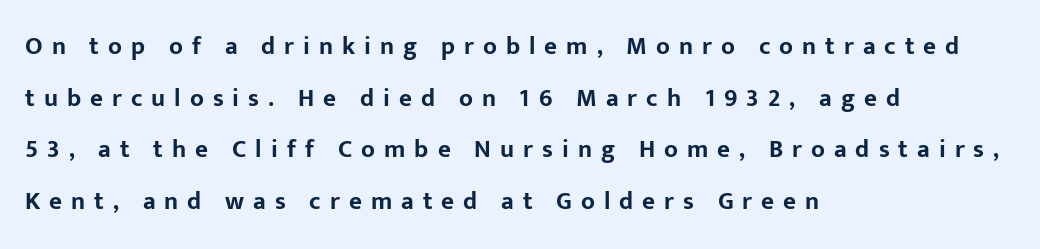
The strokes are fattened all the way to bold. The passage shown stacks its lines with a broad gap. The rendering anchors every line to the left-hand side. Rendered with straight, roman letterforms. The space directly below the letters is spotless. Characters follow at a spacing far wider than the type designer built in.
